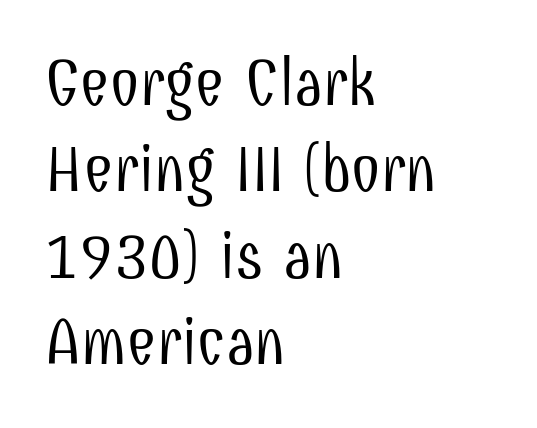
The image shows 66 px light, condensed sans-serif type, upright; set left-aligned, normal line spacing (1.31x), normal letter spacing, not underlined; low stroke contrast and a medium x-height.
